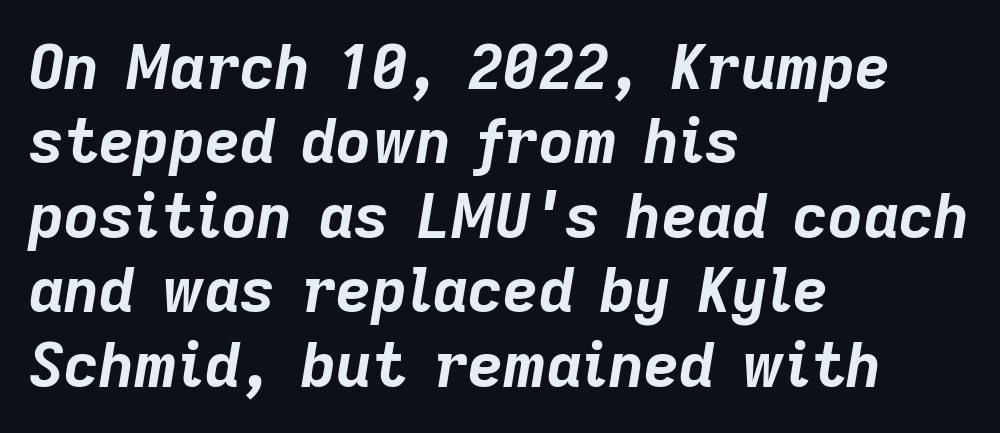
The image shows 61 px bold type, italic (leaning right); set left-aligned, line spacing 1.22x, normal letter spacing, not underlined; low stroke contrast and a medium x-height.
